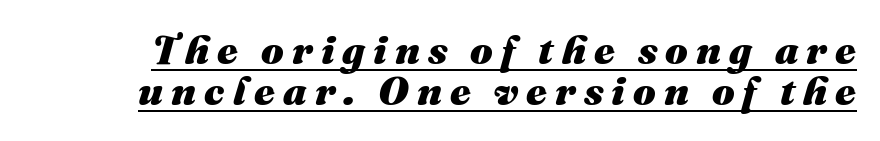
It's the slanting kind of type. Every word sits above its own underline. The face used here is proportionally spaced, like ordinary book or web type. The tracking jumps out immediately: characters are airy and widely separated.
